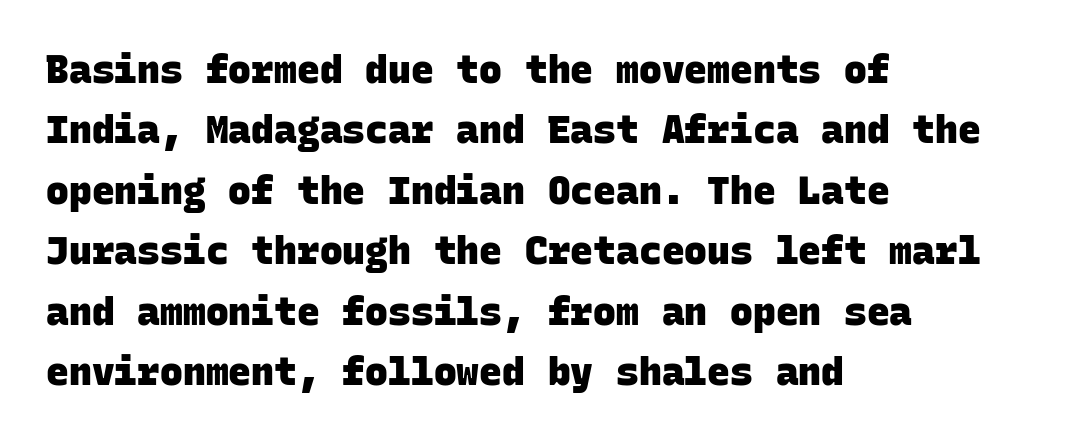
Q: Is the text bold? A: Yes.
Q: Is the typeface a serif or a sans-serif typeface? A: Sans-serif.
Q: Is the text underlined? A: No.
Q: How is the paragraph aligned? A: Left-aligned.
Q: Is the spacing between letters normal or unusually wide? A: Normal.
Q: Is the spacing between lines tight, normal or loose? A: Normal.
Q: Width (condensed, normal, or wide)? A: Normal.
Q: Stroke contrast? A: Low.
Q: x-height? A: Large.
Q: Monospaced? A: Yes.
